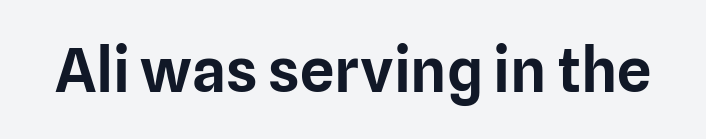
Q: Is the text italic (slanted)? A: No, it is upright.
Q: Is the typeface a serif or a sans-serif typeface? A: Sans-serif.
Q: Is the text underlined? A: No.
Q: Is the spacing between letters normal or unusually wide? A: Normal.
Q: Width (condensed, normal, or wide)? A: Normal.
Q: Stroke contrast? A: Low.
Q: x-height? A: Medium.
Q: Monospaced? A: No.
